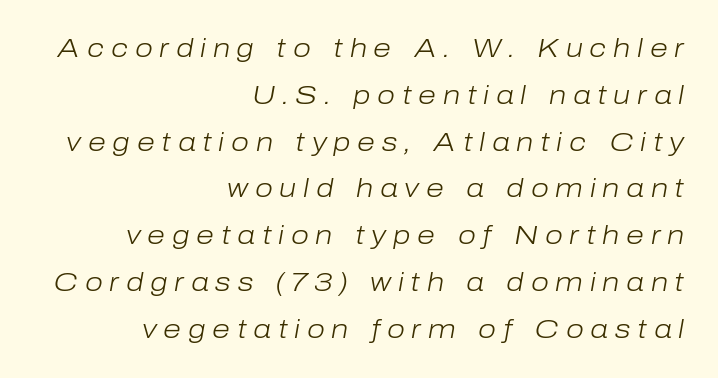
{"italic": "yes", "lean": "right", "slant_degrees": 10, "bold": "no", "underline": "no", "align": "right", "line_spacing_ratio": 1.8, "letter_spacing": "wide", "letter_spacing_em": 0.26, "glyph_px": 26}
